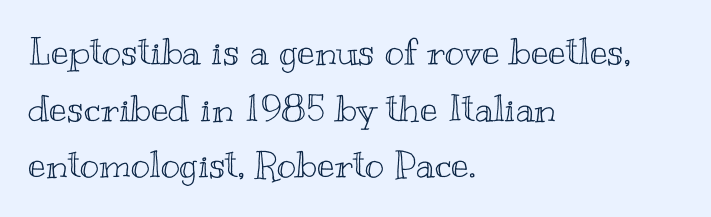
Q: Is the text italic (slanted)? A: No, it is upright.
Q: Is the text underlined? A: No.
Q: How is the paragraph aligned? A: Left-aligned.
Q: Is the spacing between letters normal or unusually wide? A: Normal.
Q: Is the spacing between lines tight, normal or loose? A: Normal.
Q: Width (condensed, normal, or wide)? A: Wide.
Q: x-height? A: Small.
Q: Monospaced? A: No.
